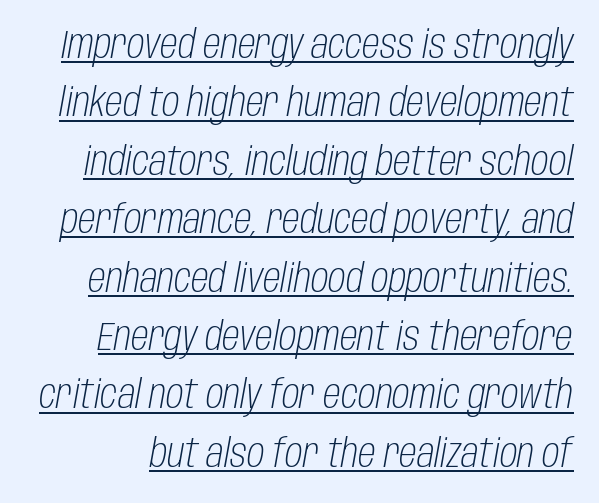
The image shows 40 px light, condensed type, italic (leaning right); set normal line spacing (1.46x), normal letter spacing, underlined; low stroke contrast and a large x-height.
